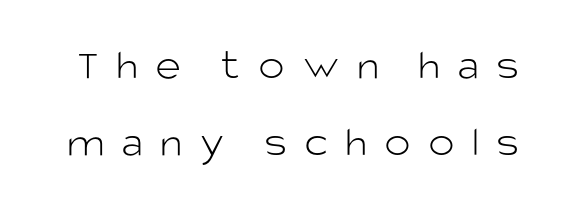
Quick note: underline off. Looks like regular typesetting: each glyph gets only the width it needs. Unlike a traditional serif, this face leaves its strokes unadorned. Designer's note — italics off, roman on. Spacing between characters has been opened up far beyond the box default.
